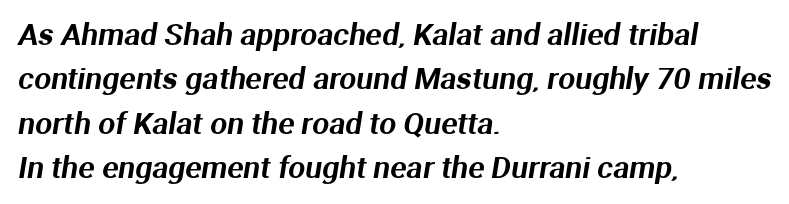
The image shows 30 px sans-serif type; set left-aligned, normal line spacing (1.48x), normal letter spacing, not underlined; medium stroke contrast and a medium x-height.
